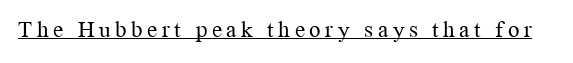
{"italic": "no", "bold": "no", "underline": "yes", "letter_spacing": "wide", "letter_spacing_em": 0.2, "glyph_px": 23}
